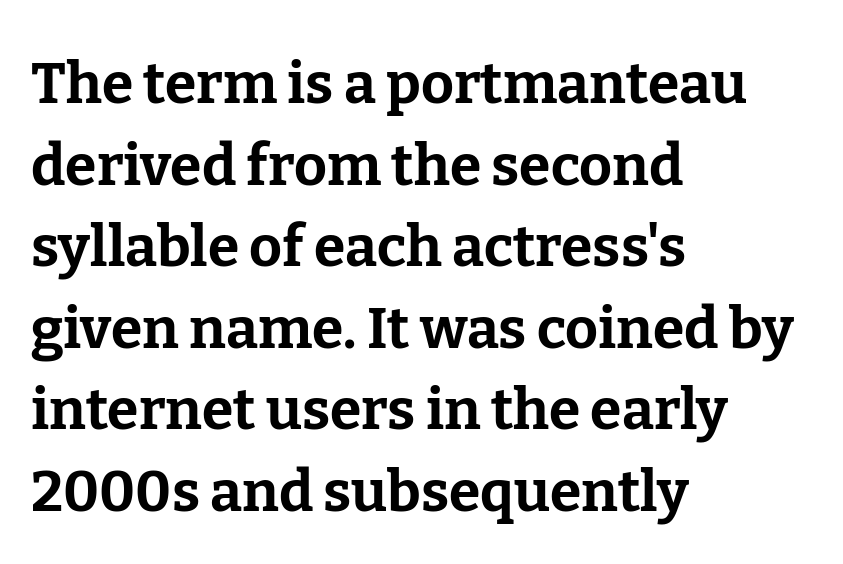
Q: Is the text bold? A: Yes.
Q: Is the text italic (slanted)? A: No, it is upright.
Q: Is the typeface a serif or a sans-serif typeface? A: Serif.
Q: Is the text underlined? A: No.
Q: How is the paragraph aligned? A: Left-aligned.
Q: Is the spacing between letters normal or unusually wide? A: Normal.
Q: Is the spacing between lines tight, normal or loose? A: Normal.
Q: Width (condensed, normal, or wide)? A: Normal.
Q: Stroke contrast? A: Low.
Q: x-height? A: Medium.
Q: Monospaced? A: No.
